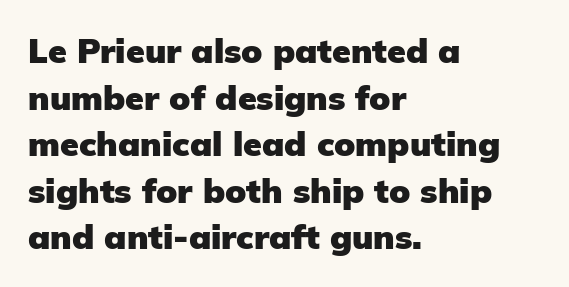
The face used here is rendered with its standard letterfit. A classic flush-left, rag-right setting is used for this passage. A bare baseline throughout the passage. Looks like regular typesetting: each glyph gets only the width it needs.
